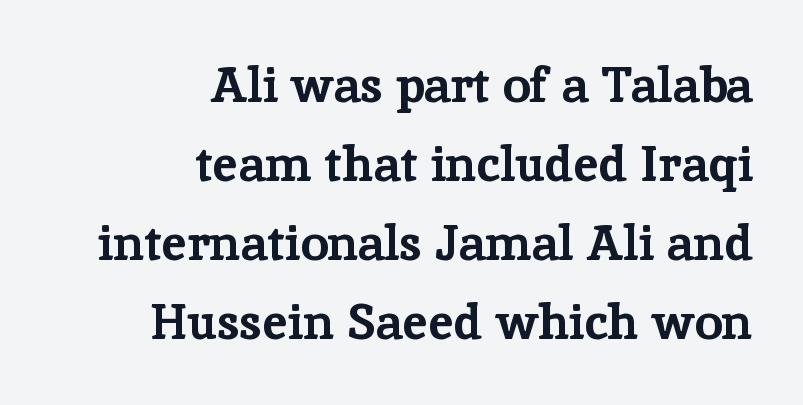
{"serif": "yes", "italic": "no", "bold": "yes", "weight": "bold", "width": "normal", "stroke_contrast": "low", "x_height": "medium", "monospaced": "no", "underline": "no", "align": "right", "line_spacing": "normal", "line_spacing_ratio": 1.58, "letter_spacing": "normal", "letter_spacing_em": 0.0, "glyph_px": 50}
